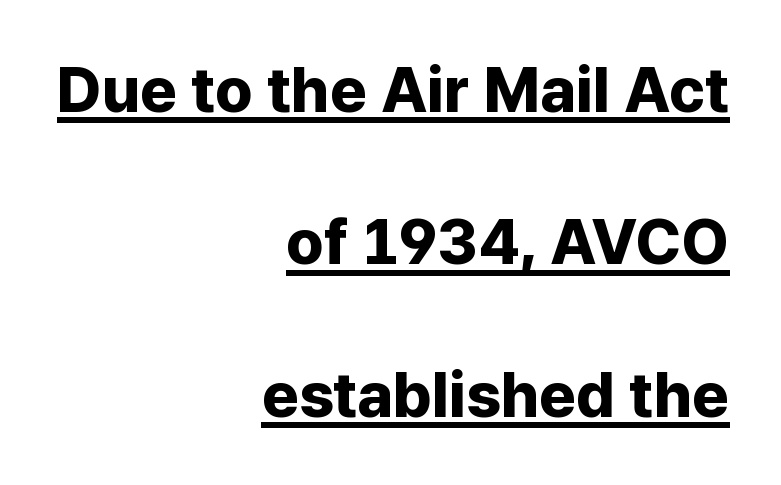
Q: Is the text bold? A: Yes.
Q: Is the text italic (slanted)? A: No, it is upright.
Q: Is the typeface a serif or a sans-serif typeface? A: Sans-serif.
Q: Is the text underlined? A: Yes.
Q: How is the paragraph aligned? A: Right-aligned.
Q: Is the spacing between letters normal or unusually wide? A: Normal.
Q: Is the spacing between lines tight, normal or loose? A: Loose.
Q: Width (condensed, normal, or wide)? A: Normal.
Q: Stroke contrast? A: Low.
Q: x-height? A: Medium.
Q: Monospaced? A: No.
